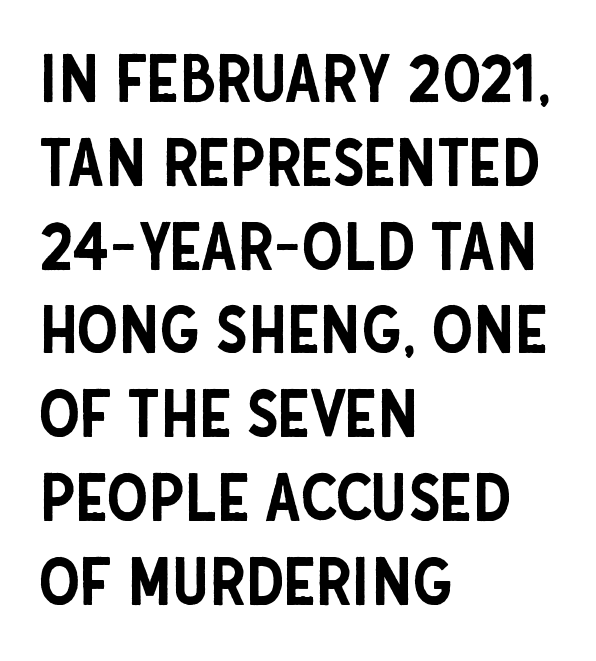
Short note: letters normally spaced. The rendering uses natural spacing where letterforms have individual widths. Are there feet on the stems? There aren't — it's a sans. Alignment: flush left. Compared with typical paragraphs, the rows here are spaced about the same. The strip under each line holds only bare page.
